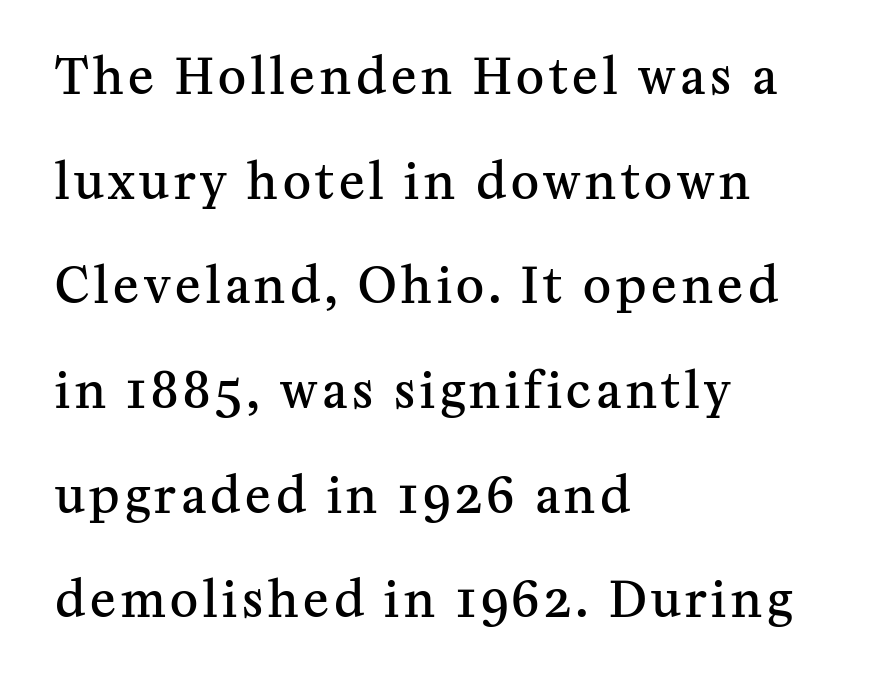
{"serif": "yes", "italic": "no", "bold": "semi", "weight": "semibold", "width": "normal", "stroke_contrast": "medium", "x_height": "medium", "monospaced": "no", "underline": "no", "align": "left", "line_spacing": "loose", "line_spacing_ratio": 2.18, "glyph_px": 48}
